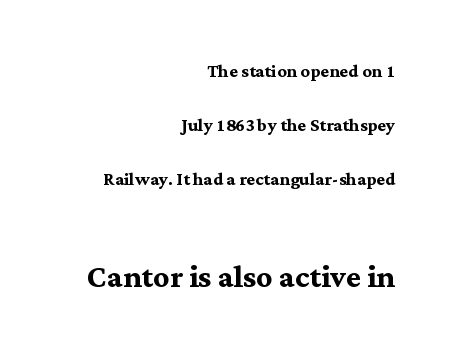
{"serif": "yes", "italic": "no", "bold": "yes", "weight": "semibold", "width": "normal", "stroke_contrast": "medium", "x_height": "medium", "monospaced": "no", "underline": "no", "align": "right", "line_spacing": "loose", "line_spacing_ratio": 2.35, "letter_spacing": "normal", "letter_spacing_em": 0.0, "larger_block": "second", "size_ratio": 1.74, "glyph_px": 40}
